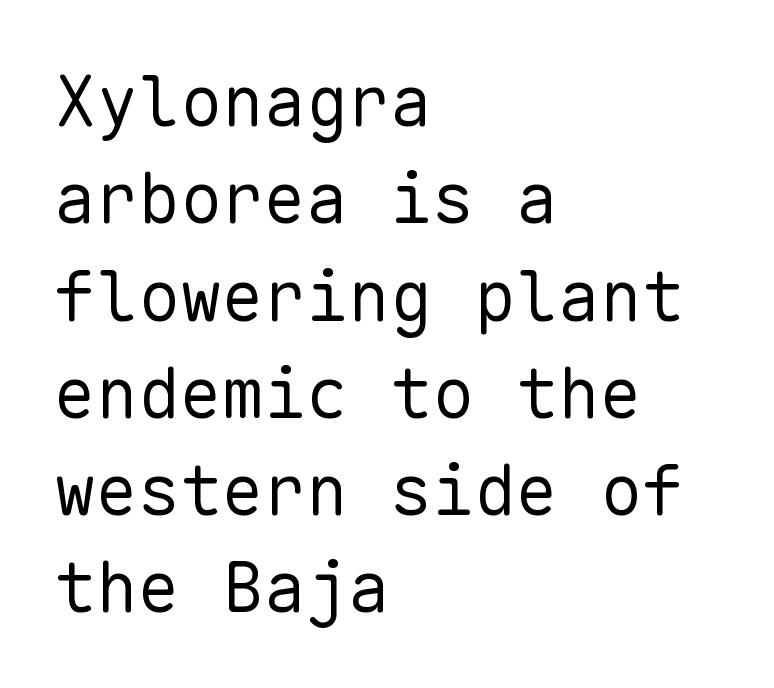
Q: Is the text bold? A: No.
Q: Is the text italic (slanted)? A: No, it is upright.
Q: Is the typeface a serif or a sans-serif typeface? A: Sans-serif.
Q: Is the text underlined? A: No.
Q: How is the paragraph aligned? A: Left-aligned.
Q: Is the spacing between letters normal or unusually wide? A: Normal.
Q: Is the spacing between lines tight, normal or loose? A: Normal.
Q: Width (condensed, normal, or wide)? A: Normal.
Q: Stroke contrast? A: Low.
Q: x-height? A: Medium.
Q: Monospaced? A: Yes.
